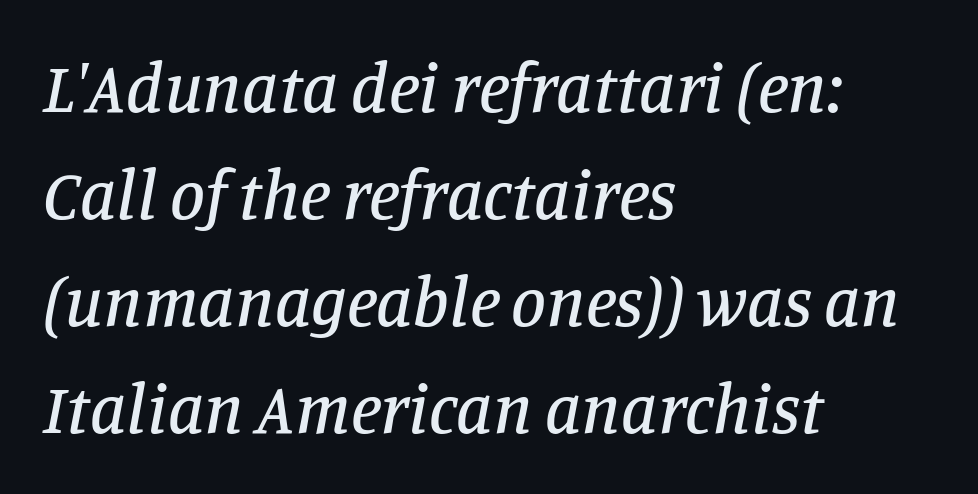
Q: Is the text italic (slanted)? A: Yes, it leans right by about 11 degrees.
Q: Is the typeface a serif or a sans-serif typeface? A: Serif.
Q: Is the text underlined? A: No.
Q: How is the paragraph aligned? A: Left-aligned.
Q: Is the spacing between letters normal or unusually wide? A: Normal.
Q: Is the spacing between lines tight, normal or loose? A: Normal.
Q: Width (condensed, normal, or wide)? A: Normal.
Q: Stroke contrast? A: Low.
Q: x-height? A: Large.
Q: Monospaced? A: No.
